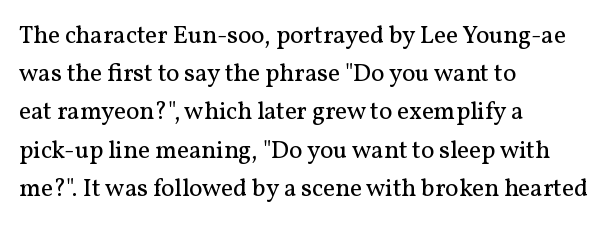
The image shows 25 px text type, upright; set left-aligned, normal line spacing (1.53x), normal letter spacing, not underlined.
